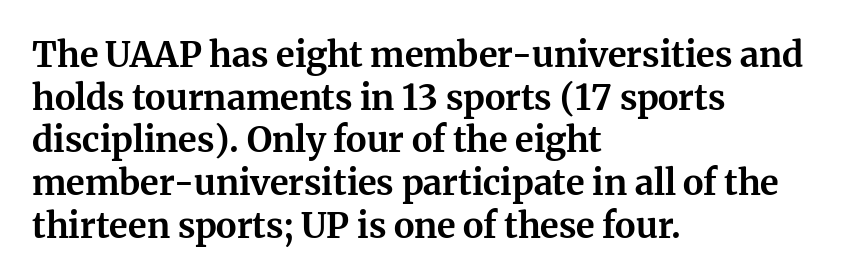
{"serif": "yes", "italic": "no", "bold": "yes", "weight": "bold", "width": "normal", "stroke_contrast": "medium", "x_height": "medium", "monospaced": "no", "underline": "no", "align": "left", "line_spacing_ratio": 1.22, "letter_spacing": "normal", "letter_spacing_em": 0.0, "glyph_px": 35}
